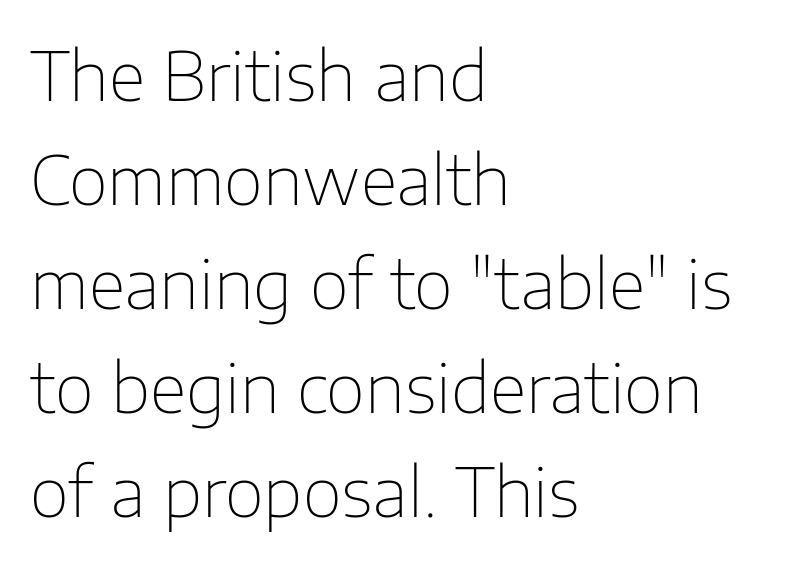
Regular leading. Notice how the stems are strictly vertical — no italics here. The space beneath each line is pristine and unruled. This sample is left-justified, so line endings fall wherever the words run out.
